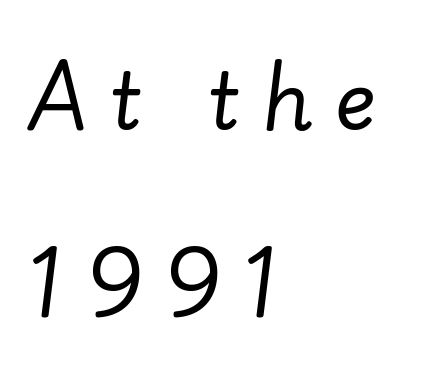
Leftover space on each line is placed entirely after the last word. Ink coverage per letter is moderate at most. The lettering tilts uniformly, giving the passage an italic look. Underline: absent. Leading: increased.
